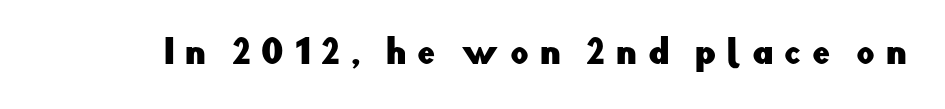
{"serif": "no", "italic": "no", "width": "normal", "stroke_contrast": "low", "x_height": "small", "monospaced": "no", "underline": "no", "letter_spacing": "wide", "letter_spacing_em": 0.34, "glyph_px": 32}
